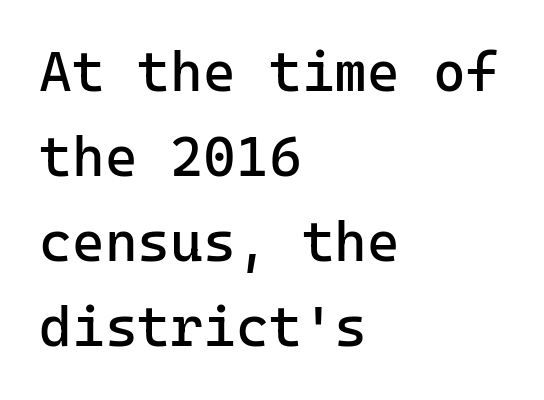
Teacher's note: observe the even left margin — that is flush-left alignment. The letterforms sit shoulder to shoulder at normal distance. This is the regular roman posture of the typeface. What's the leading like? Ordinary, nothing unusual. The passage shown is not underscored anywhere.
